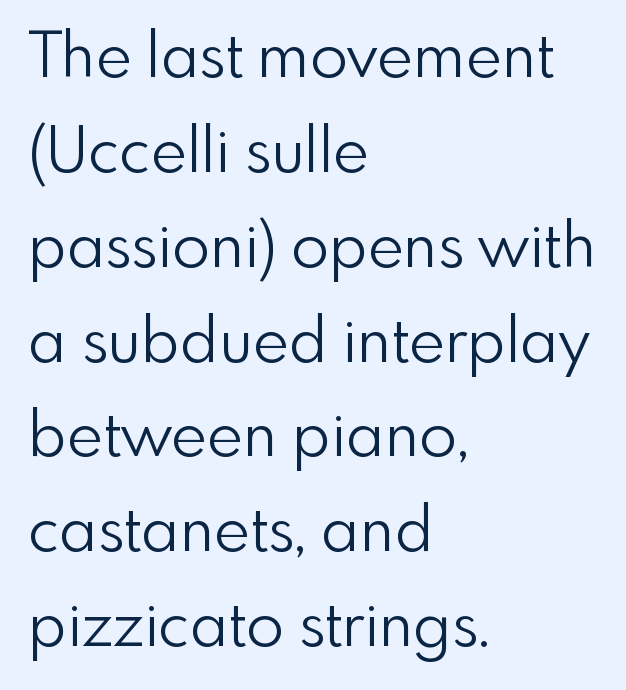
{"serif": "no", "italic": "no", "bold": "no", "weight": "light", "width": "normal", "stroke_contrast": "low", "x_height": "small", "monospaced": "no", "underline": "no", "align": "left", "line_spacing": "normal", "line_spacing_ratio": 1.53, "letter_spacing": "normal", "letter_spacing_em": 0.0, "glyph_px": 62}
